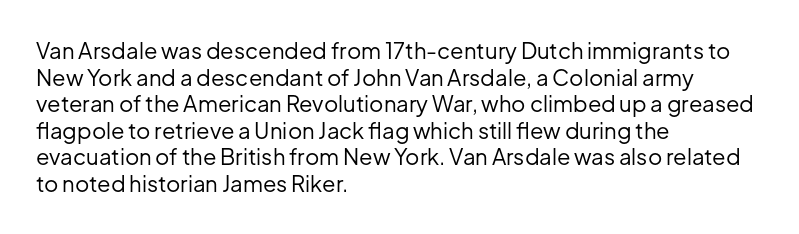
{"italic": "no", "bold": "no", "underline": "no", "align": "left", "line_spacing_ratio": 1.21, "letter_spacing": "normal", "letter_spacing_em": 0.0, "glyph_px": 22}
